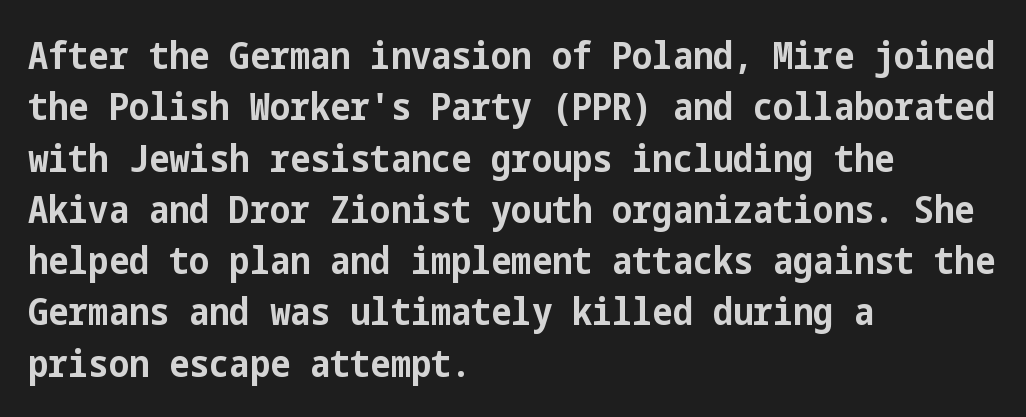
Q: Is the text bold? A: Yes.
Q: Is the text italic (slanted)? A: No, it is upright.
Q: Is the typeface a serif or a sans-serif typeface? A: Sans-serif.
Q: Is the text underlined? A: No.
Q: How is the paragraph aligned? A: Left-aligned.
Q: Is the spacing between letters normal or unusually wide? A: Normal.
Q: Is the spacing between lines tight, normal or loose? A: Normal.
Q: Width (condensed, normal, or wide)? A: Condensed.
Q: Stroke contrast? A: Low.
Q: x-height? A: Medium.
